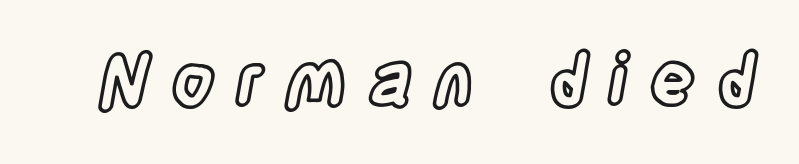
Q: Is the text italic (slanted)? A: Yes.
Q: Is the text underlined? A: No.
Q: Is the spacing between letters normal or unusually wide? A: Unusually wide.
Q: Width (condensed, normal, or wide)? A: Condensed.
Q: x-height? A: Large.
Q: Monospaced? A: No.
